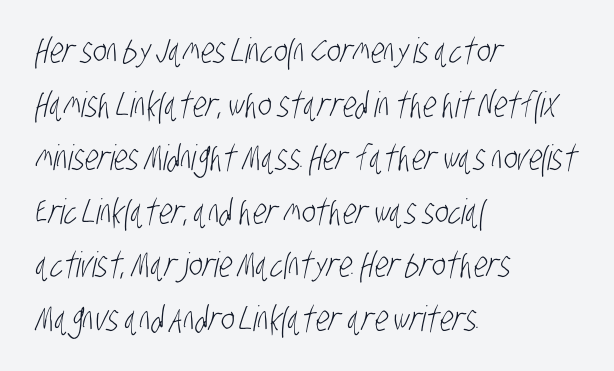
{"serif": "no", "bold": "no", "weight": "light", "width": "condensed", "stroke_contrast": "low", "x_height": "large", "monospaced": "no", "underline": "no", "align": "left", "line_spacing": "normal", "line_spacing_ratio": 1.53, "letter_spacing": "normal", "letter_spacing_em": 0.0, "glyph_px": 35}
